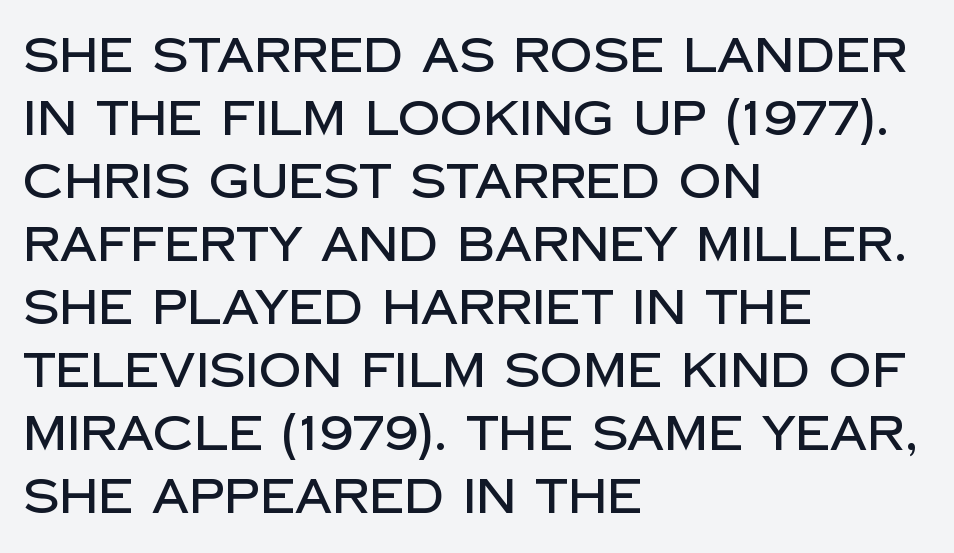
Q: Is the text italic (slanted)? A: No, it is upright.
Q: Is the typeface a serif or a sans-serif typeface? A: Sans-serif.
Q: Is the text underlined? A: No.
Q: How is the paragraph aligned? A: Left-aligned.
Q: Is the spacing between letters normal or unusually wide? A: Normal.
Q: Is the spacing between lines tight, normal or loose? A: Normal.
Q: Width (condensed, normal, or wide)? A: Normal.
Q: Stroke contrast? A: Low.
Q: x-height? A: Large.
Q: Monospaced? A: No.
